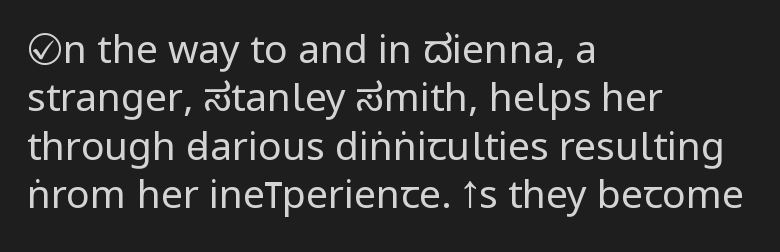
The image shows 39 px regular-weight, condensed sans-serif type, upright; set left-aligned, line spacing 1.24x, normal letter spacing, not underlined; low stroke contrast.
